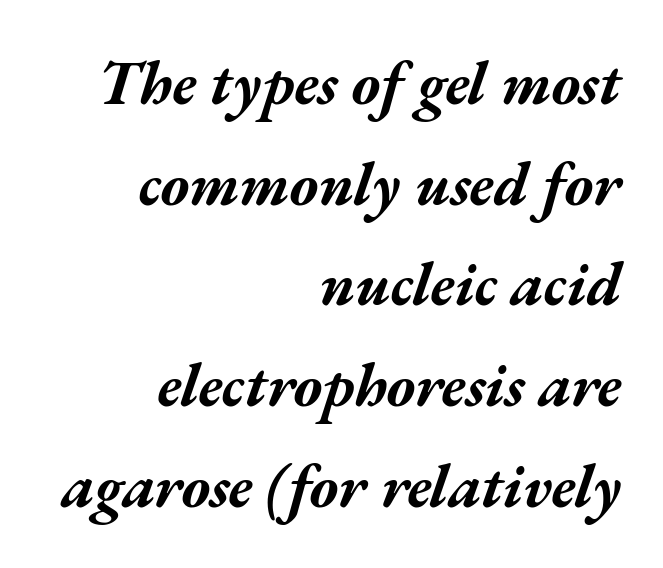
Q: Is the text bold? A: Yes.
Q: Is the text italic (slanted)? A: Yes, it leans right by about 17 degrees.
Q: Is the text underlined? A: No.
Q: How is the paragraph aligned? A: Right-aligned.
Q: Is the spacing between letters normal or unusually wide? A: Normal.
Q: Is the spacing between lines tight, normal or loose? A: Normal.
Q: Width (condensed, normal, or wide)? A: Wide.
Q: Stroke contrast? A: Medium.
Q: x-height? A: Medium.
Q: Monospaced? A: No.
